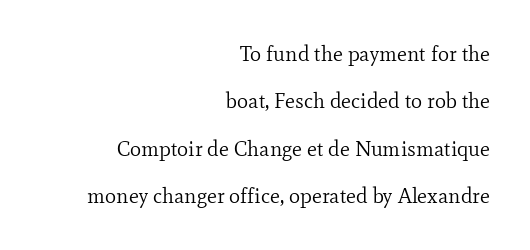
Q: Is the text bold? A: No.
Q: Is the text italic (slanted)? A: No, it is upright.
Q: Is the text underlined? A: No.
Q: How is the paragraph aligned? A: Right-aligned.
Q: Is the spacing between letters normal or unusually wide? A: Normal.
Q: Is the spacing between lines tight, normal or loose? A: Loose.
